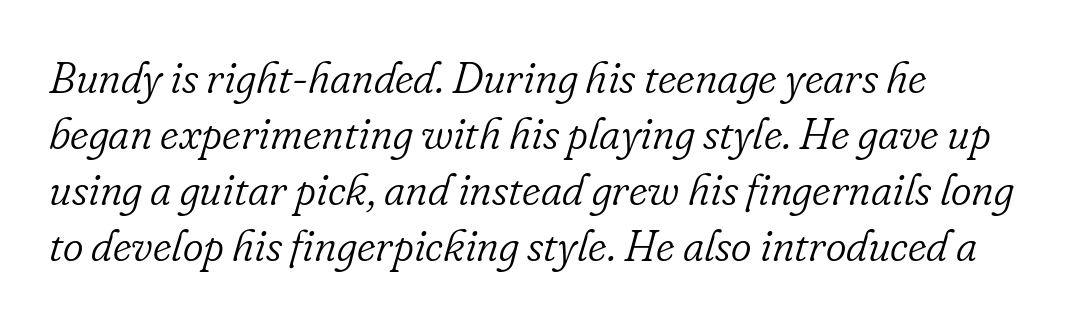
{"serif": "yes", "italic": "yes", "lean": "right", "slant_degrees": 16, "bold": "no", "weight": "light", "width": "normal", "stroke_contrast": "low", "x_height": "small", "monospaced": "no", "underline": "no", "align": "left", "line_spacing": "normal", "line_spacing_ratio": 1.27, "letter_spacing": "normal", "letter_spacing_em": 0.0, "glyph_px": 44}
